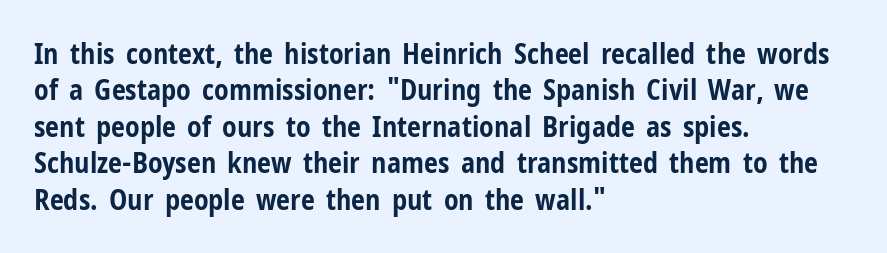
Character widths vary here, with narrow letters taking less room than wide ones. Letterform terminals end flat and unadorned throughout the passage. What's the leading like? Ordinary, nothing unusual. Standard letterfit; no display-style spreading of the glyphs. The words here are not underlined. Set as a true bold cut, around the 700 mark.
